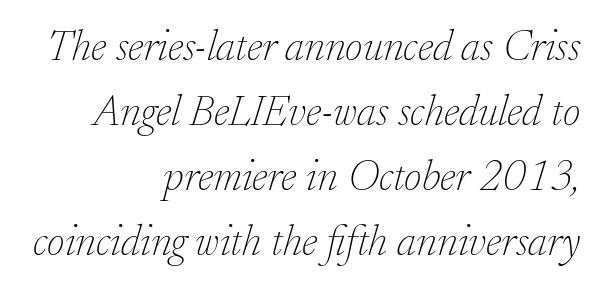
The image shows 43 px thin serif type, italic (leaning right); set right-aligned, normal line spacing (1.51x), normal letter spacing, not underlined; low stroke contrast and a small x-height.
